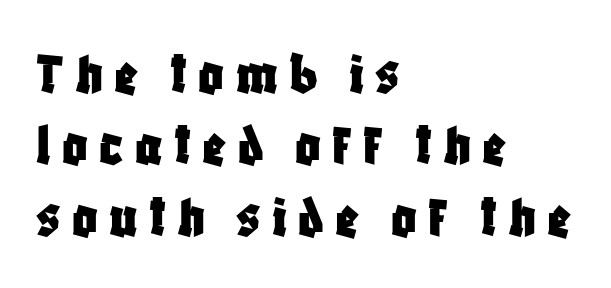
Q: Is the text italic (slanted)? A: No, it is upright.
Q: Is the typeface a serif or a sans-serif typeface? A: Sans-serif.
Q: Is the text underlined? A: No.
Q: How is the paragraph aligned? A: Left-aligned.
Q: Is the spacing between lines tight, normal or loose? A: Tight.
Q: Width (condensed, normal, or wide)? A: Condensed.
Q: Stroke contrast? A: Low.
Q: x-height? A: Large.
Q: Monospaced? A: No.
